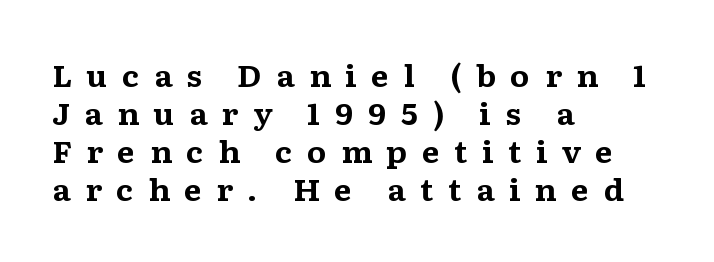
The image shows 29 px bold, wide serif type, upright; set left-aligned, normal line spacing (1.31x), unusually wide letter spacing (+0.49 em), not underlined; medium stroke contrast and a medium x-height.
